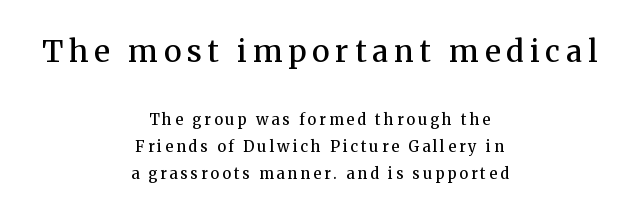
{"serif": "yes", "italic": "no", "bold": "semi", "weight": "semibold", "width": "normal", "stroke_contrast": "medium", "x_height": "medium", "monospaced": "no", "underline": "no", "align": "center", "line_spacing_ratio": 1.8, "letter_spacing": "wide", "letter_spacing_em": 0.2, "larger_block": "first", "size_ratio": 2.0, "glyph_px": 30}
